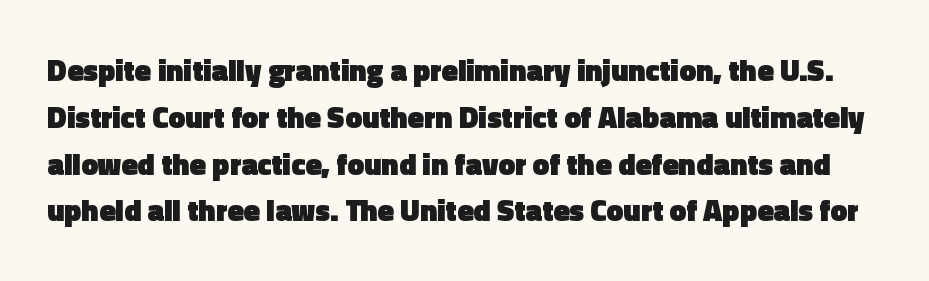
Q: Is the text bold? A: Yes.
Q: Is the text italic (slanted)? A: No, it is upright.
Q: Is the typeface a serif or a sans-serif typeface? A: Sans-serif.
Q: Is the text underlined? A: No.
Q: Is the spacing between letters normal or unusually wide? A: Normal.
Q: Is the spacing between lines tight, normal or loose? A: Normal.
Q: Width (condensed, normal, or wide)? A: Normal.
Q: x-height? A: Medium.
Q: Monospaced? A: No.
